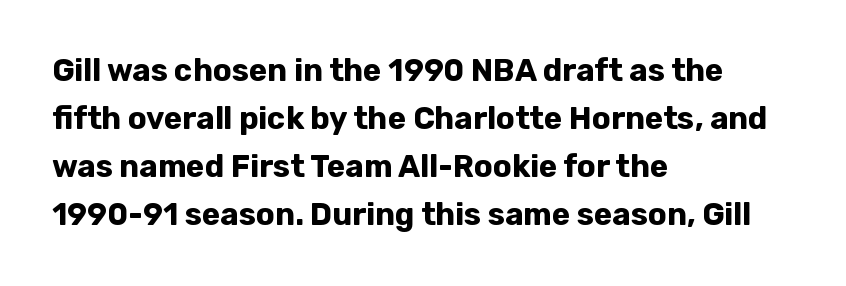
The image shows 31 px bold sans-serif type, upright; set left-aligned, normal line spacing (1.55x), normal letter spacing, not underlined; low stroke contrast and a medium x-height.
